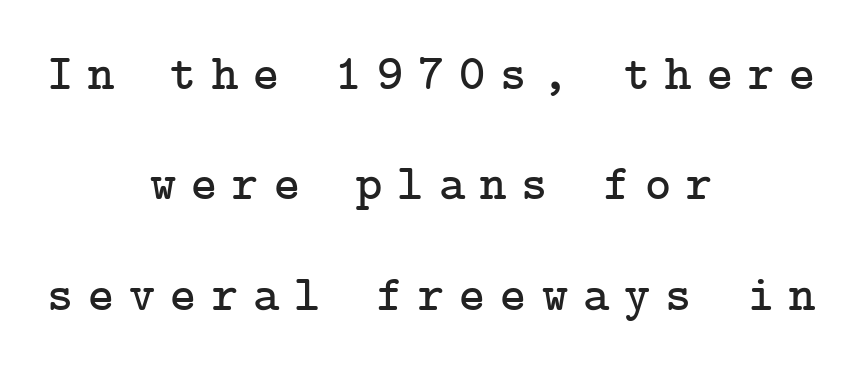
Do the letters lean? They stand straight. Students, note that the glyphs here are deliberately spaced far apart. The foot of each line stays bare and open. The font family rendered here belongs to the serif group. The passage shown stacks its lines with a broad gap.
